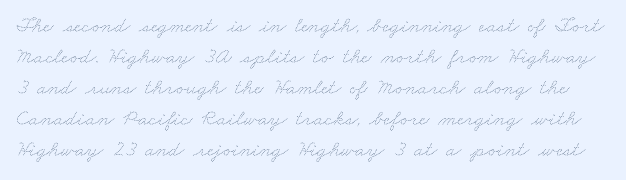
{"bold": "no", "underline": "no", "line_spacing": "normal", "line_spacing_ratio": 1.41, "letter_spacing": "normal", "letter_spacing_em": 0.0, "glyph_px": 22}
